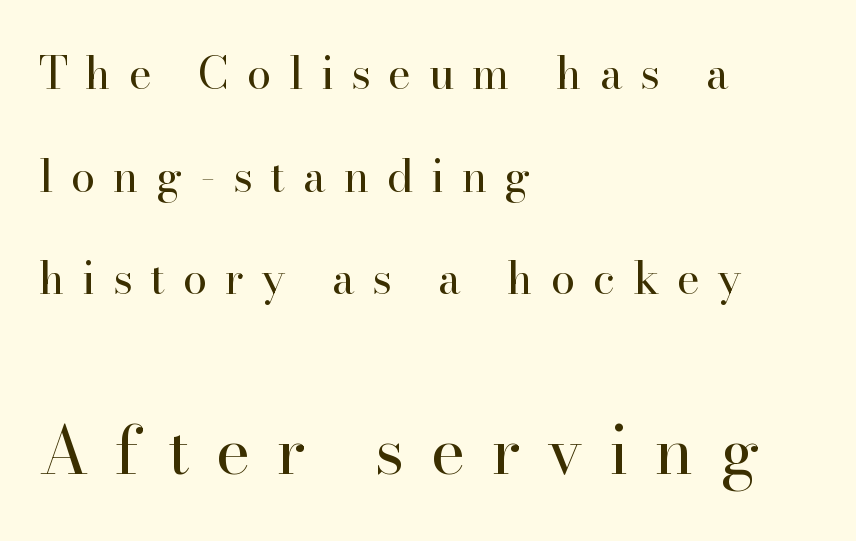
The image shows 66 px regular-weight serif type, upright; set left-aligned, loose line spacing (2.33x), unusually wide letter spacing (+0.4 em), not underlined; the second (bottom) block is 1.5x larger; high stroke contrast and a small x-height.
